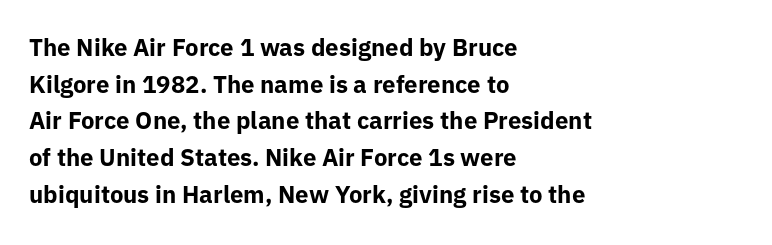
The image shows 24 px bold type, upright; set left-aligned, normal line spacing (1.53x), normal letter spacing, not underlined.
